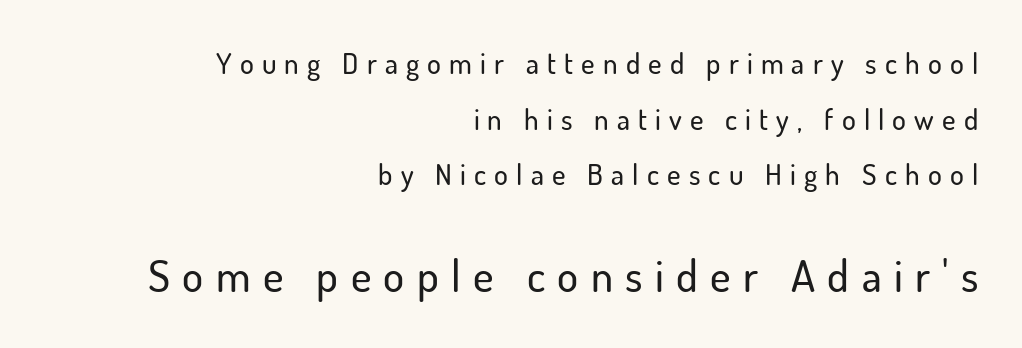
This layout puts the modest block above and the oversized block below. You could not count columns in this text — the font is proportionally spaced. Underline: absent. The paragraph shown leans on its right margin.
